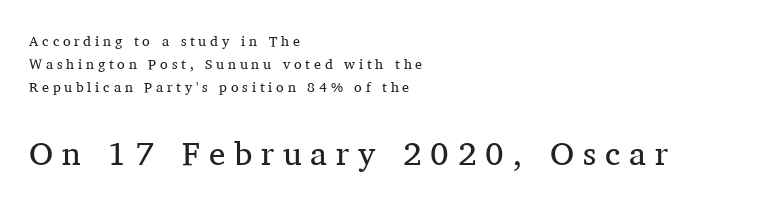
{"serif": "yes", "italic": "no", "bold": "no", "weight": "regular", "width": "normal", "stroke_contrast": "medium", "x_height": "medium", "monospaced": "no", "underline": "no", "align": "left", "line_spacing": "normal", "line_spacing_ratio": 1.66, "letter_spacing": "wide", "letter_spacing_em": 0.27, "larger_block": "second", "size_ratio": 2.36, "glyph_px": 33}
